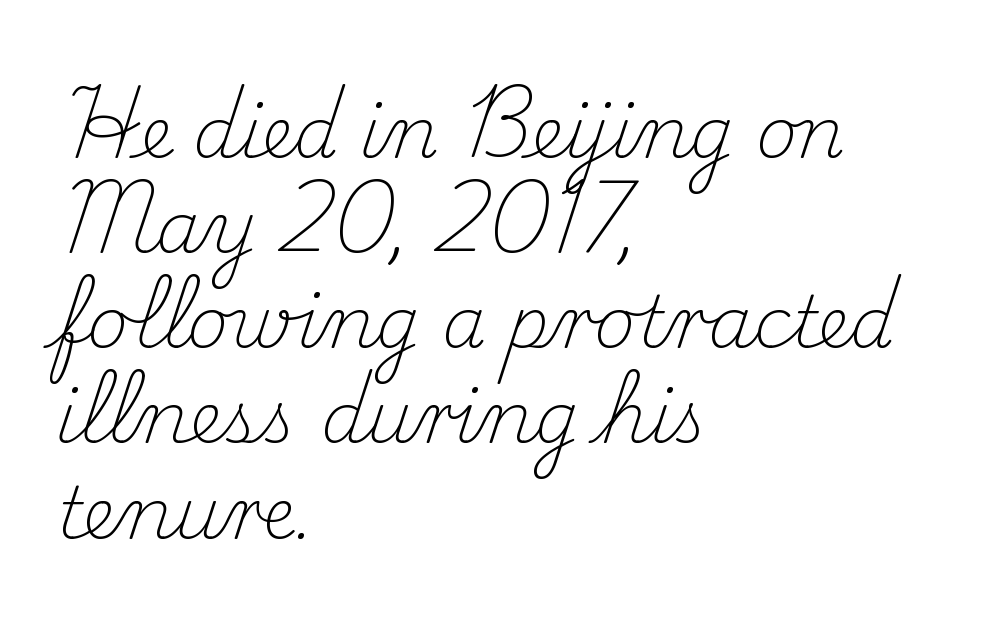
Q: Is the text bold? A: No.
Q: Is the text italic (slanted)? A: Yes.
Q: Is the typeface a serif or a sans-serif typeface? A: Serif.
Q: Is the text underlined? A: No.
Q: How is the paragraph aligned? A: Left-aligned.
Q: Is the spacing between letters normal or unusually wide? A: Normal.
Q: Is the spacing between lines tight, normal or loose? A: Normal.
Q: Width (condensed, normal, or wide)? A: Normal.
Q: Stroke contrast? A: Medium.
Q: x-height? A: Small.
Q: Monospaced? A: No.
